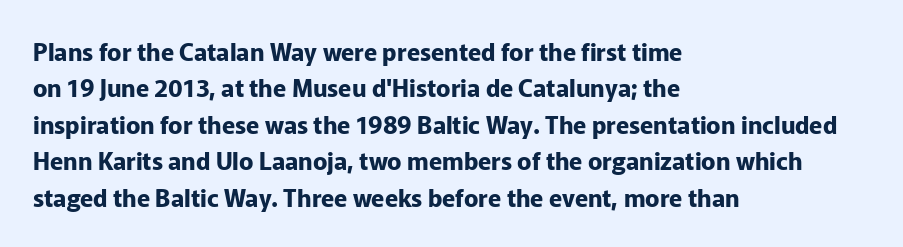
The designer left line spacing at the default. The horizontal fit of the characters is conventional and even. The specimen reads as upright at a glance. The passage shown is not underscored anywhere. The letters are bold, with thick, heavy strokes.
